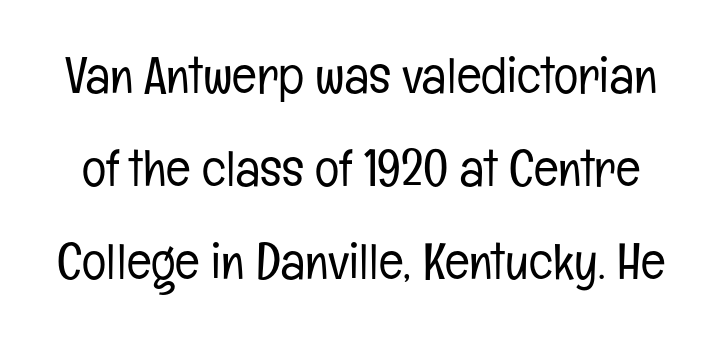
Q: Is the text bold? A: No.
Q: Is the text italic (slanted)? A: No, it is upright.
Q: Is the typeface a serif or a sans-serif typeface? A: Sans-serif.
Q: Is the text underlined? A: No.
Q: Is the spacing between letters normal or unusually wide? A: Normal.
Q: Width (condensed, normal, or wide)? A: Condensed.
Q: Stroke contrast? A: Low.
Q: x-height? A: Medium.
Q: Monospaced? A: No.
